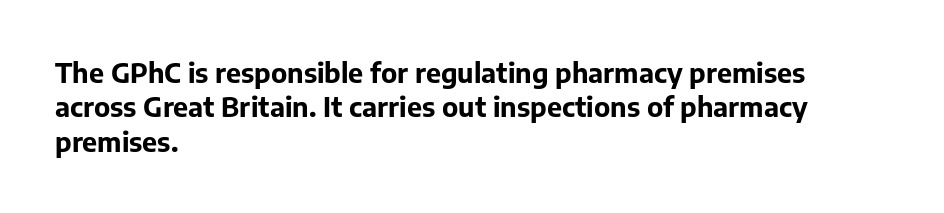
A typesetter would mark this as roman, not italic. Does the copy run flush right? No — it runs flush left. These words are printed bold, with thick strokes throughout. Successive baselines arrive at the customary interval. Caption: standard tracking, unaltered.
